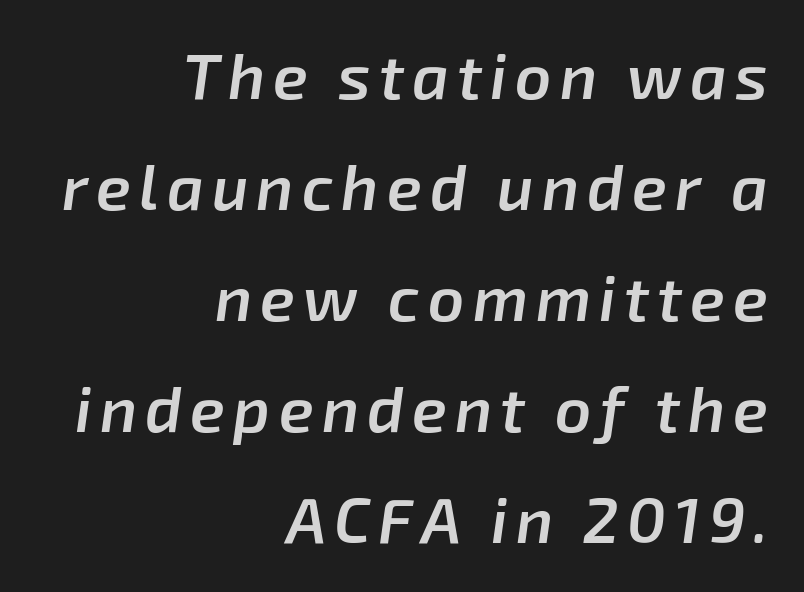
{"italic": "yes", "lean": "right", "slant_degrees": 8, "bold": "semi", "weight": "semibold", "width": "normal", "stroke_contrast": "low", "x_height": "medium", "monospaced": "no", "underline": "no", "align": "right", "line_spacing_ratio": 1.76, "glyph_px": 63}
